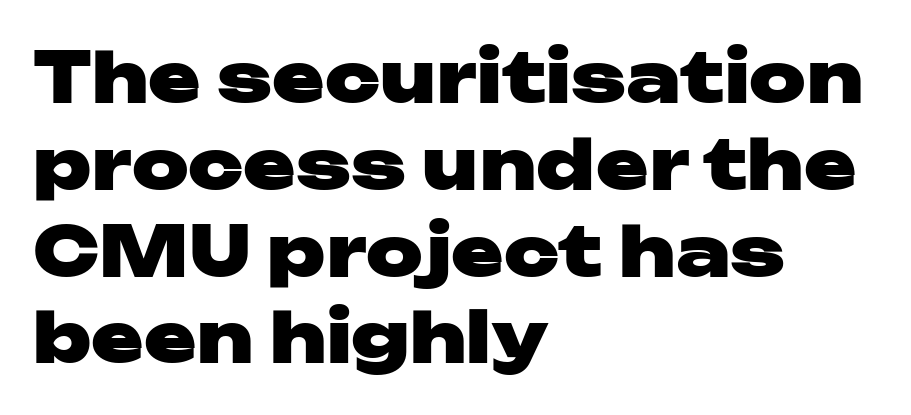
A roman cut, with each character standing at attention. A sans-serif font was chosen for this passage. Underline: absent. Look at the tracking — it's just the regular setting, nothing added. Emphasis by weight is at full strength: bold.
